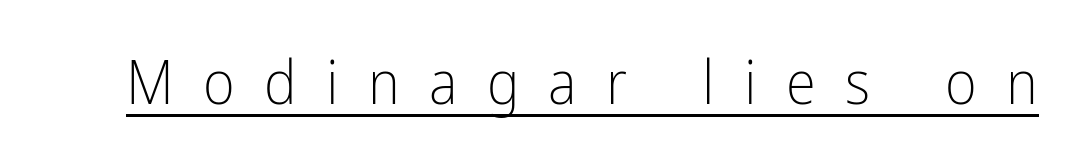
{"serif": "no", "italic": "no", "bold": "no", "weight": "light", "width": "condensed", "stroke_contrast": "low", "x_height": "medium", "monospaced": "no", "underline": "yes", "letter_spacing": "wide", "letter_spacing_em": 0.48, "glyph_px": 61}
